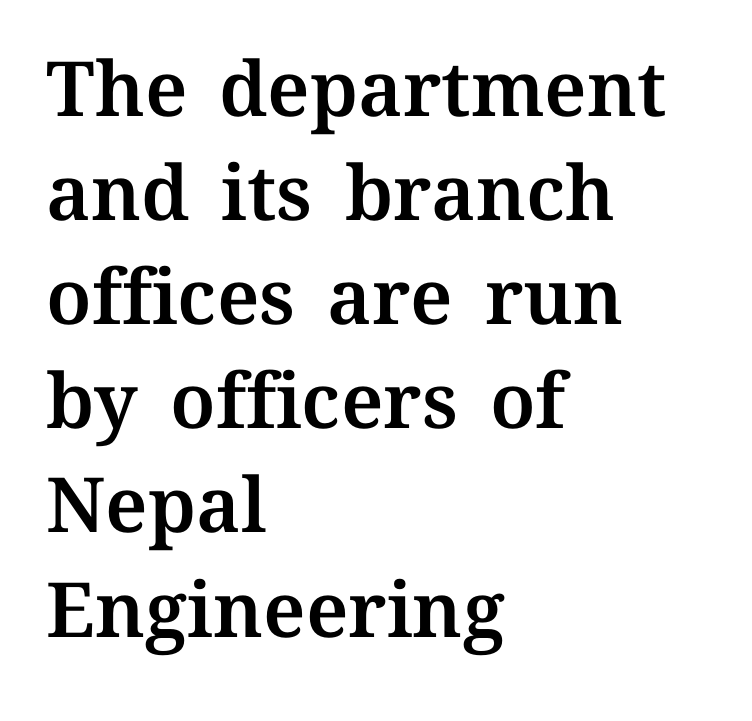
{"italic": "no", "width": "normal", "stroke_contrast": "medium", "x_height": "medium", "monospaced": "no", "underline": "no", "align": "left", "line_spacing": "normal", "line_spacing_ratio": 1.37, "letter_spacing": "normal", "letter_spacing_em": 0.0, "glyph_px": 76}
